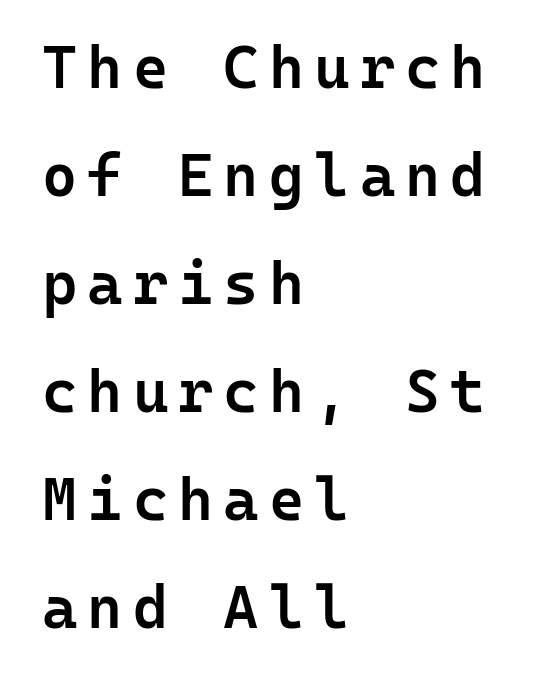
The designer went with a sans here, leaving each stem footless. Weight check: semibold — heavier than regular, not quite bold. The passage shown is typed in a monospace face where columns stay perfectly aligned. Does the copy run flush right? No — it runs flush left. The passage shown is not underscored anywhere.
